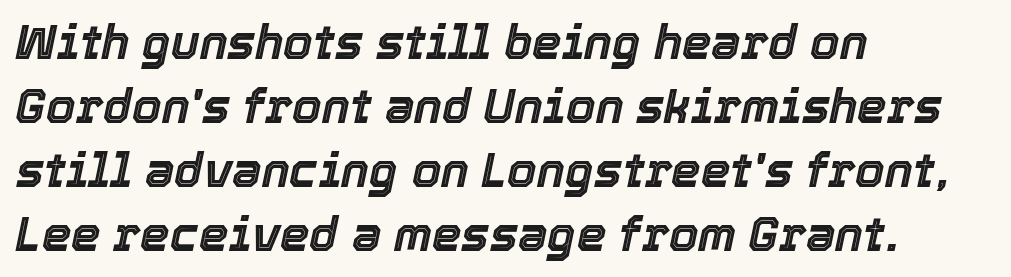
The image shows 47 px text type, italic (leaning right); set left-aligned, normal line spacing (1.36x), normal letter spacing, not underlined; a medium x-height.
